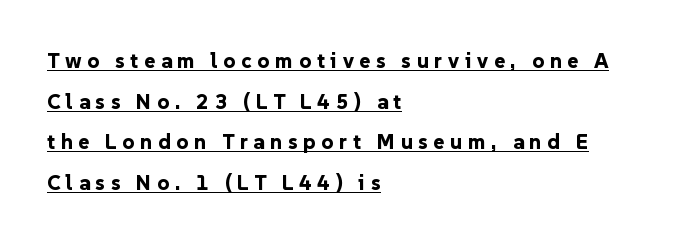
The image shows 21 px bold type, upright; set left-aligned, loose line spacing (1.94x), unusually wide letter spacing (+0.27 em), underlined.
